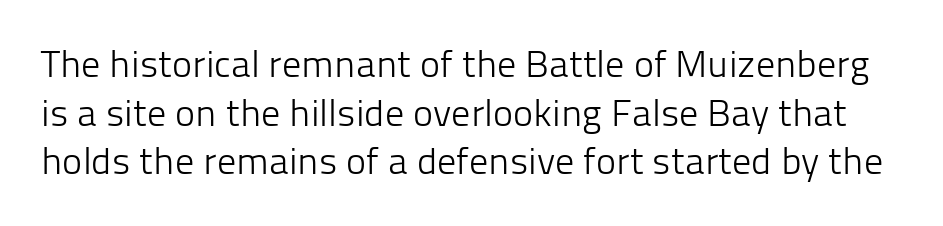
Q: Is the text bold? A: No.
Q: Is the text italic (slanted)? A: No, it is upright.
Q: Is the typeface a serif or a sans-serif typeface? A: Sans-serif.
Q: Is the text underlined? A: No.
Q: Is the spacing between letters normal or unusually wide? A: Normal.
Q: Is the spacing between lines tight, normal or loose? A: Normal.
Q: Width (condensed, normal, or wide)? A: Normal.
Q: Stroke contrast? A: Low.
Q: x-height? A: Medium.
Q: Monospaced? A: No.
